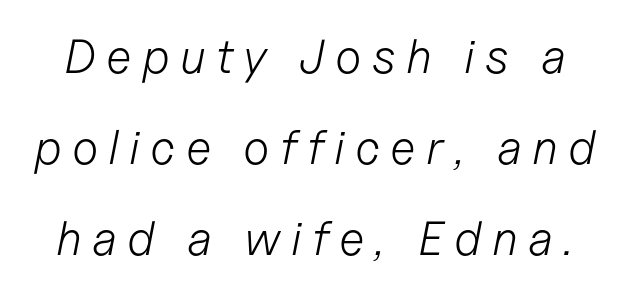
Q: Is the text bold? A: No.
Q: Is the text italic (slanted)? A: Yes, it leans right by about 11 degrees.
Q: Is the text underlined? A: No.
Q: Is the spacing between letters normal or unusually wide? A: Unusually wide.
Q: Is the spacing between lines tight, normal or loose? A: Loose.
Q: Width (condensed, normal, or wide)? A: Normal.
Q: Stroke contrast? A: Low.
Q: x-height? A: Medium.
Q: Monospaced? A: No.
